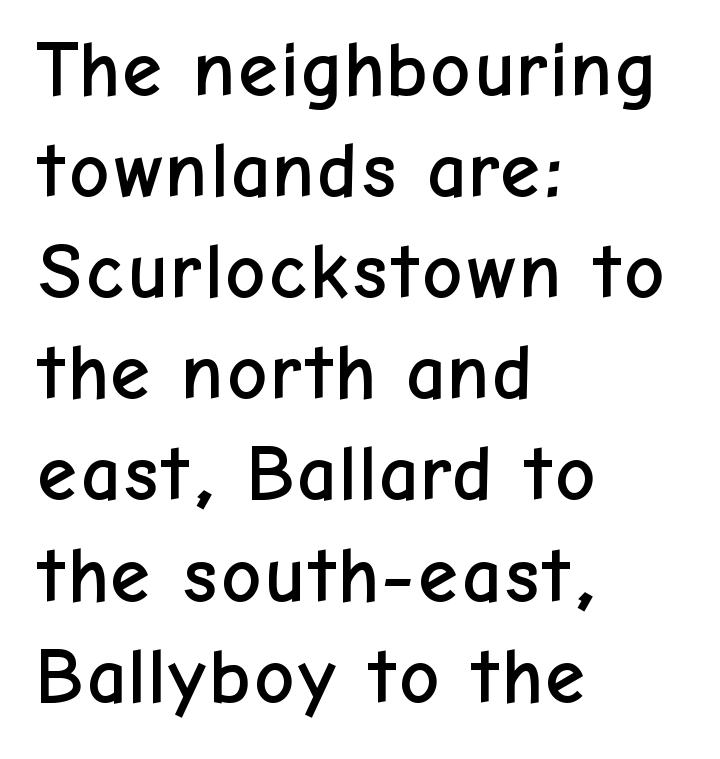
The letters stand upright; this is a roman face. The gaps between neighbouring characters are ordinary and unremarkable. No feet cap the strokes, marking this as sans-serif type. You could not count columns in this text — the font is proportionally spaced.
